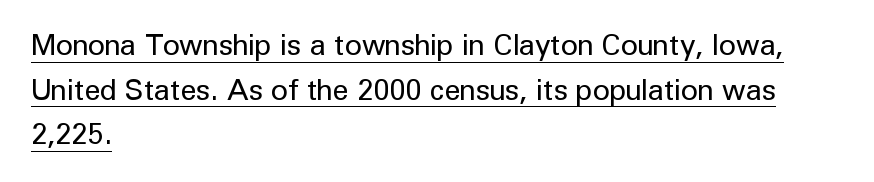
{"serif": "no", "italic": "no", "bold": "no", "weight": "regular", "width": "normal", "stroke_contrast": "low", "x_height": "medium", "monospaced": "no", "underline": "yes", "align": "left", "line_spacing": "normal", "line_spacing_ratio": 1.54, "letter_spacing": "normal", "letter_spacing_em": 0.0, "glyph_px": 29}
